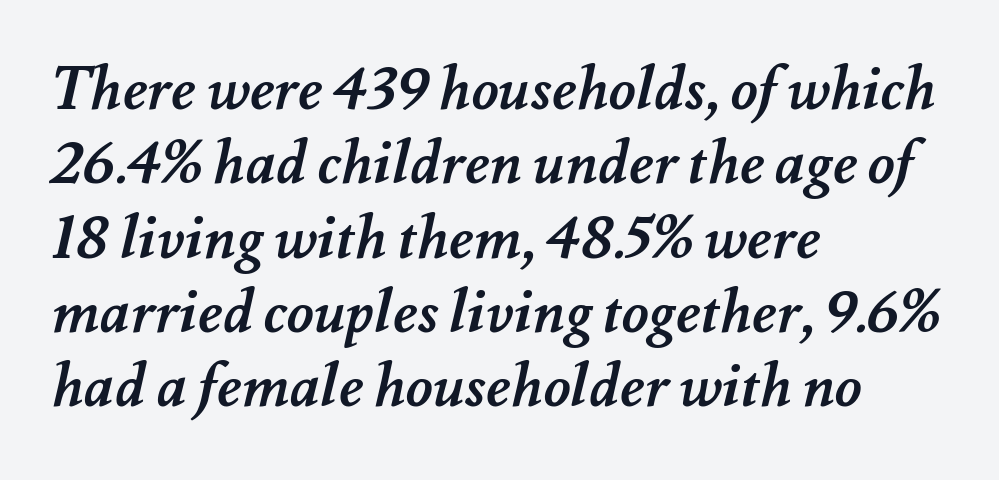
Each letter keeps its own natural width here, so spacing adapts to shape. If you drew a ruler down the left edge, every line would touch it. The vertical gap from one line to the next is medium. Look at the tracking — it's just the regular setting, nothing added. Rule under the text: the space is simply empty.
